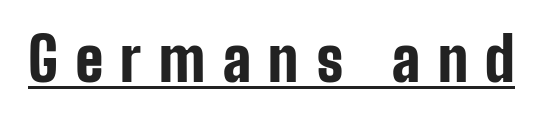
This rendering widens character spacing well past its baseline value. Serifs: no, the terminals of the letterforms are clean. The letters advance in unequal steps, a hallmark of proportional type. You can see a thin bar hugging the bottom of the glyphs.
